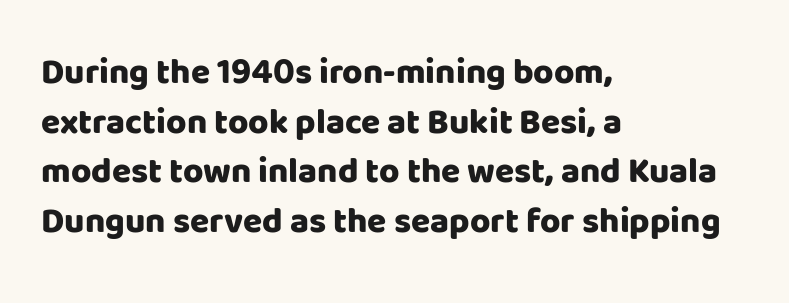
The image shows 35 px heavy sans-serif type, upright; set left-aligned, normal line spacing (1.42x), normal letter spacing, not underlined; low stroke contrast and a large x-height.
